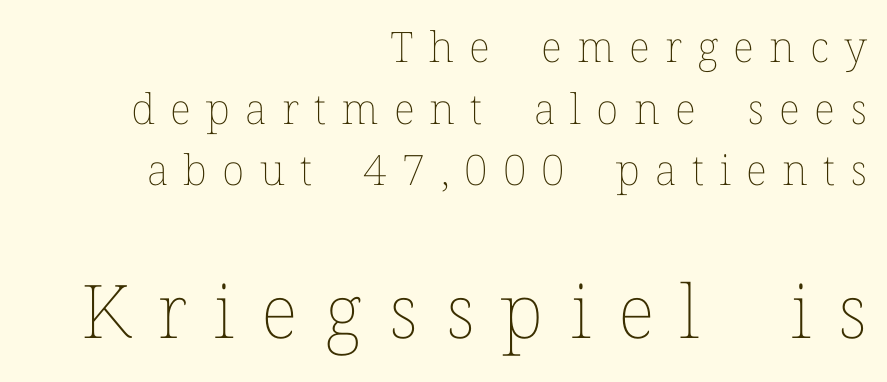
The image shows 74 px thin type, upright; set right-aligned, normal line spacing (1.47x), unusually wide letter spacing (+0.36 em), not underlined; the second (bottom) block is 1.76x larger; low stroke contrast and a medium x-height.
